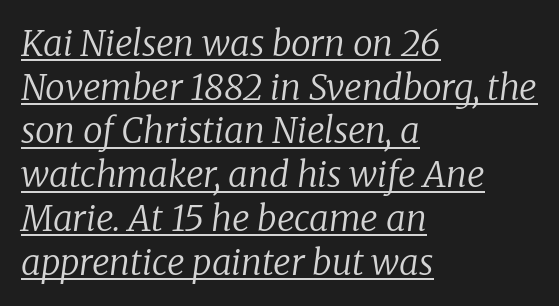
Q: Is the text bold? A: No.
Q: Is the text italic (slanted)? A: Yes, it leans right by about 8 degrees.
Q: Is the typeface a serif or a sans-serif typeface? A: Serif.
Q: Is the text underlined? A: Yes.
Q: How is the paragraph aligned? A: Left-aligned.
Q: Is the spacing between letters normal or unusually wide? A: Normal.
Q: Is the spacing between lines tight, normal or loose? A: Normal.
Q: Width (condensed, normal, or wide)? A: Normal.
Q: Stroke contrast? A: Low.
Q: x-height? A: Medium.
Q: Monospaced? A: No.
